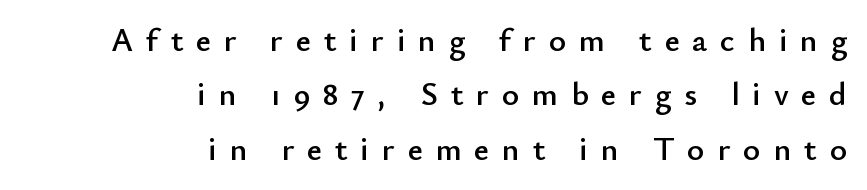
Loose tracking; the words dissolve into strings of separated letters. Posture: vertical. The gap between lines stays unmarked. The lines sit at an ordinary, default distance from one another.
